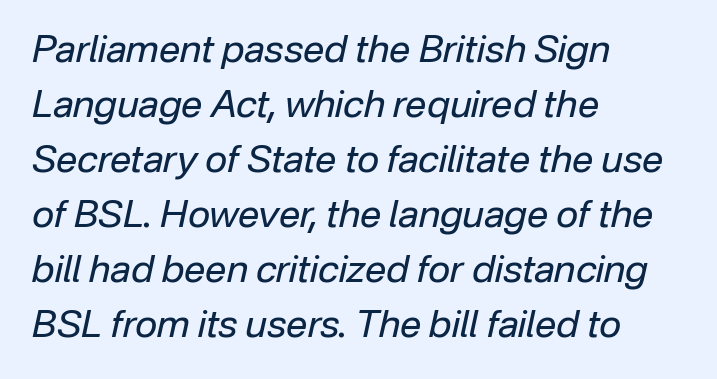
Yep, that's italic — everything's leaning. Underline: absent. Tracking value appears to be zero — textbook default spacing. All the whitespace from short lines collects on the right. You could not count columns in this text — the font is proportionally spaced.
